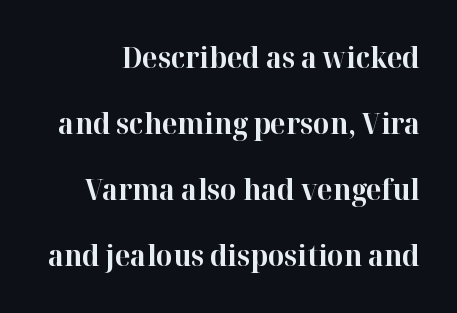
The passage shown is typed in a proportional face where columns would drift. Tracking here is standard; glyphs follow each other at the usual distance. In terms of posture, this sample is upright. On the weight axis this lands at bold, roughly 700. Horizontal bands of white between lines are thick stripes.
